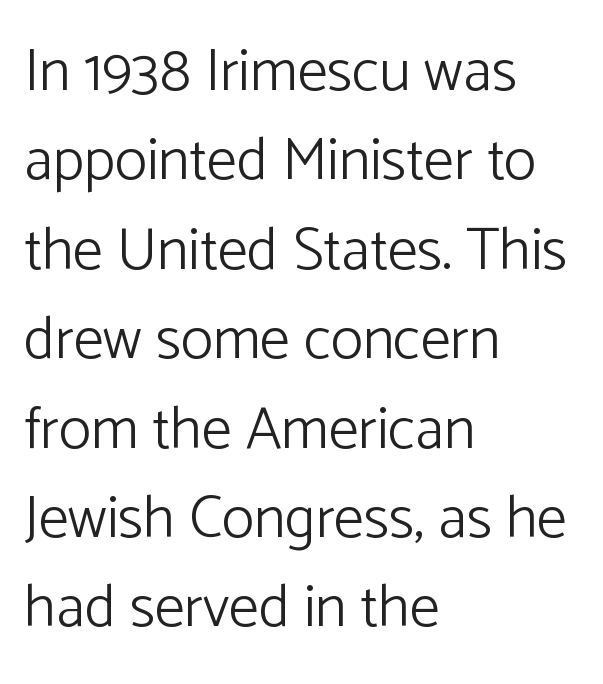
{"serif": "no", "italic": "no", "bold": "no", "weight": "light", "width": "normal", "stroke_contrast": "low", "x_height": "medium", "monospaced": "no", "underline": "no", "align": "left", "line_spacing": "normal", "line_spacing_ratio": 1.49, "letter_spacing": "normal", "letter_spacing_em": 0.0, "glyph_px": 60}
